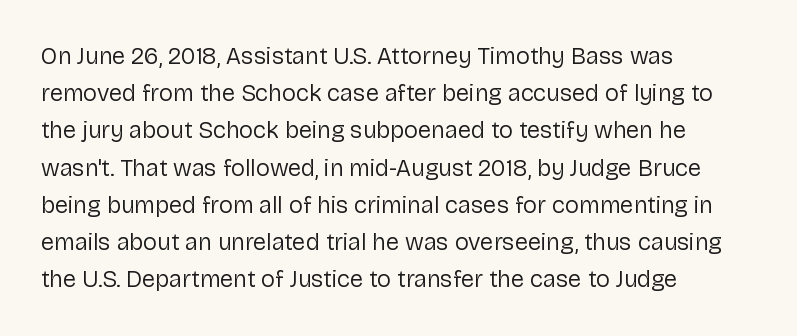
{"italic": "no", "bold": "no", "underline": "no", "align": "left", "line_spacing": "normal", "line_spacing_ratio": 1.55, "letter_spacing": "normal", "letter_spacing_em": 0.0, "glyph_px": 24}
